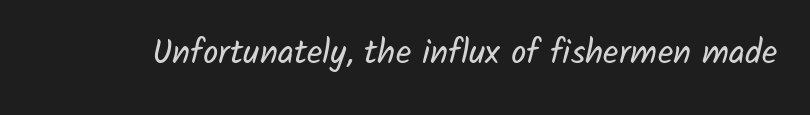
{"serif": "no", "bold": "no", "weight": "regular", "width": "normal", "stroke_contrast": "low", "x_height": "medium", "monospaced": "no", "underline": "no", "letter_spacing": "normal", "letter_spacing_em": 0.0, "glyph_px": 34}
